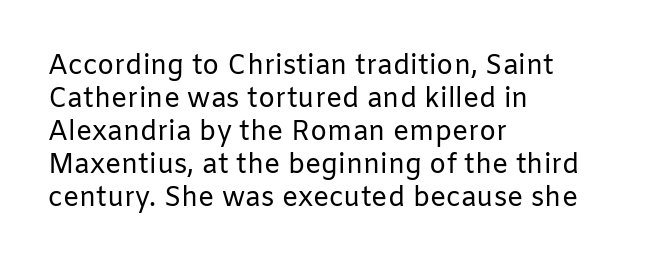
The image shows 27 px text type, upright; set left-aligned, line spacing 1.22x, normal letter spacing, not underlined.
